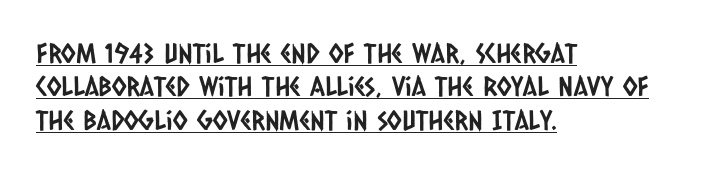
The image shows 27 px text type; set left-aligned, line spacing 1.24x, normal letter spacing, underlined.
